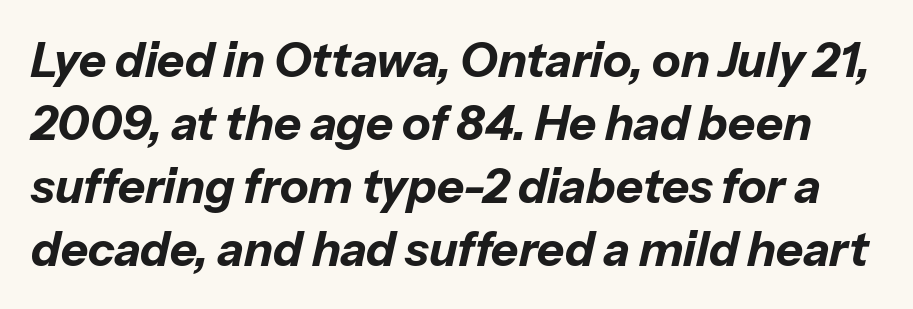
Q: Is the text bold? A: Yes.
Q: Is the text italic (slanted)? A: Yes, it leans right by about 13 degrees.
Q: Is the text underlined? A: No.
Q: Is the spacing between letters normal or unusually wide? A: Normal.
Q: Is the spacing between lines tight, normal or loose? A: Normal.
Q: Width (condensed, normal, or wide)? A: Normal.
Q: Stroke contrast? A: Low.
Q: x-height? A: Medium.
Q: Monospaced? A: No.
